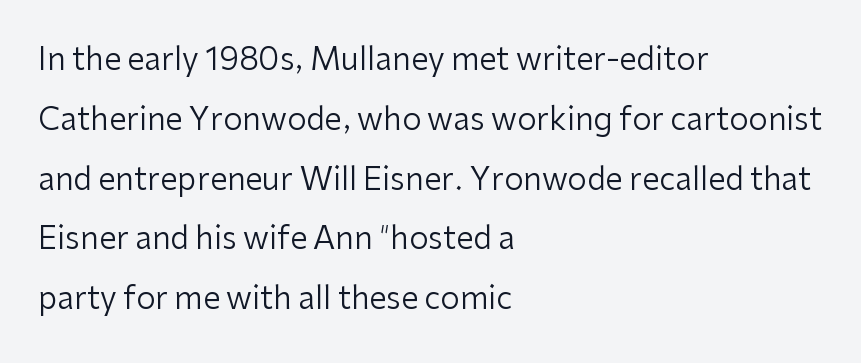
{"serif": "no", "italic": "no", "bold": "no", "weight": "regular", "width": "normal", "stroke_contrast": "low", "x_height": "medium", "monospaced": "no", "underline": "no", "align": "left", "line_spacing": "loose", "line_spacing_ratio": 1.93, "letter_spacing": "normal", "letter_spacing_em": 0.0, "glyph_px": 31}
